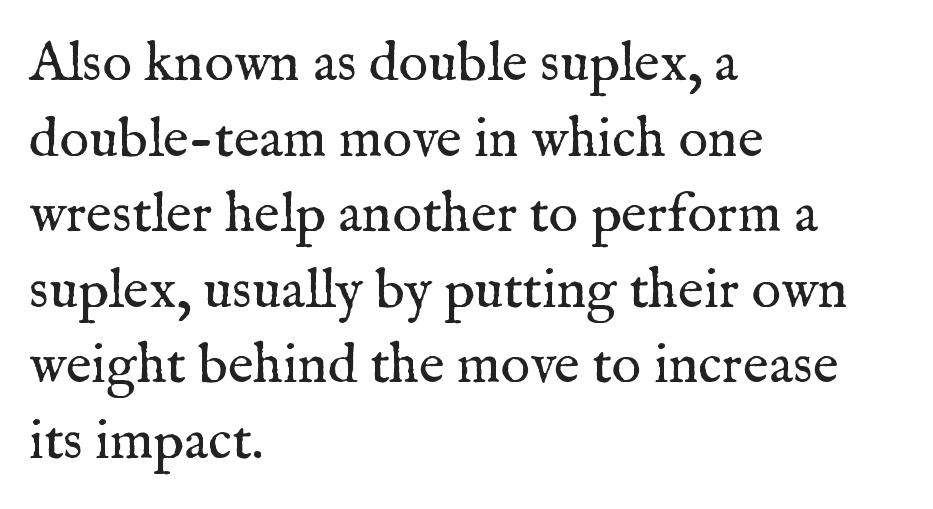
Q: Is the text bold? A: No.
Q: Is the text italic (slanted)? A: No, it is upright.
Q: Is the typeface a serif or a sans-serif typeface? A: Serif.
Q: Is the text underlined? A: No.
Q: How is the paragraph aligned? A: Left-aligned.
Q: Is the spacing between letters normal or unusually wide? A: Normal.
Q: Is the spacing between lines tight, normal or loose? A: Normal.
Q: Width (condensed, normal, or wide)? A: Normal.
Q: Stroke contrast? A: Medium.
Q: x-height? A: Medium.
Q: Monospaced? A: No.
